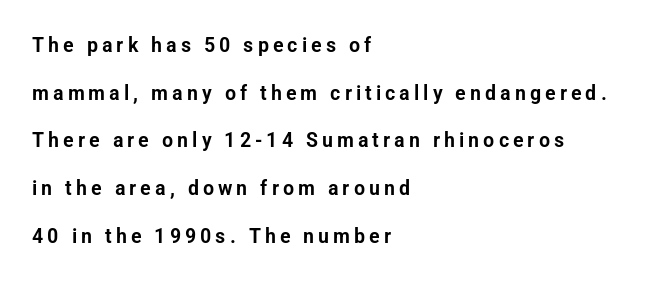
Q: Is the text italic (slanted)? A: No, it is upright.
Q: Is the text underlined? A: No.
Q: How is the paragraph aligned? A: Left-aligned.
Q: Is the spacing between lines tight, normal or loose? A: Loose.
